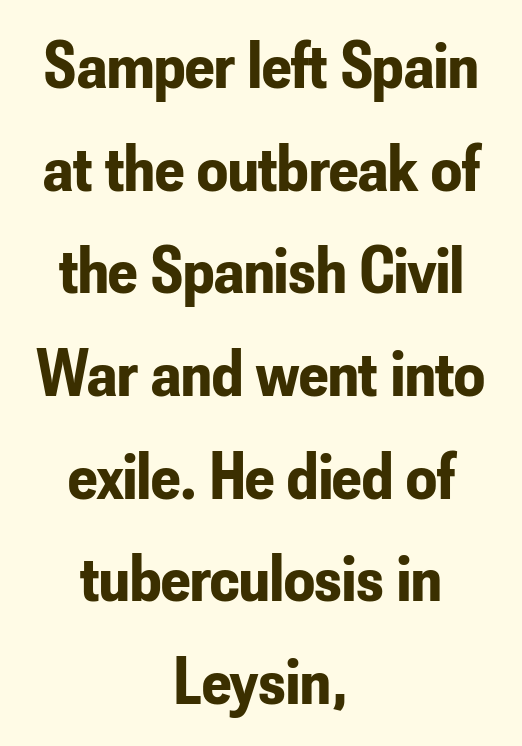
Short note: letters normally spaced. This sample keeps an unexceptional amount of space between lines. This sample uses a sans-serif face. The setting favours the middle, as headings and verse often do. Thick stems and heavy bowls — unmistakably bold.
